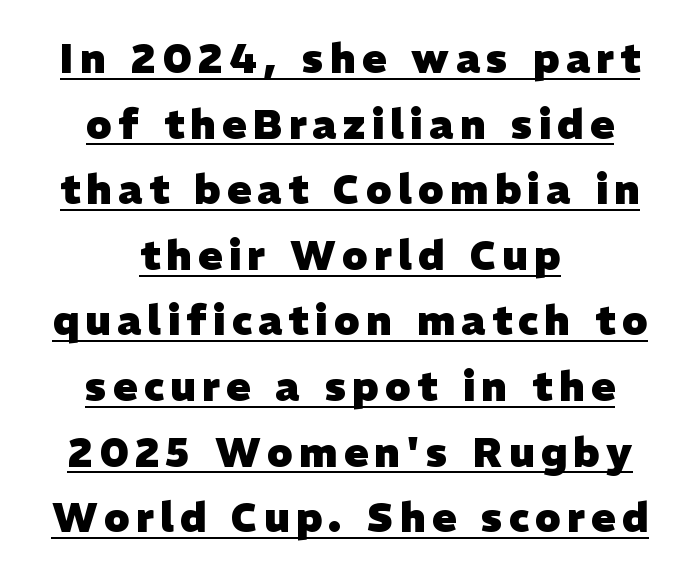
Q: Is the text bold? A: Yes.
Q: Is the typeface a serif or a sans-serif typeface? A: Sans-serif.
Q: Is the text underlined? A: Yes.
Q: How is the paragraph aligned? A: Centered.
Q: Is the spacing between lines tight, normal or loose? A: Normal.
Q: Width (condensed, normal, or wide)? A: Normal.
Q: Stroke contrast? A: Low.
Q: x-height? A: Medium.
Q: Monospaced? A: No.
